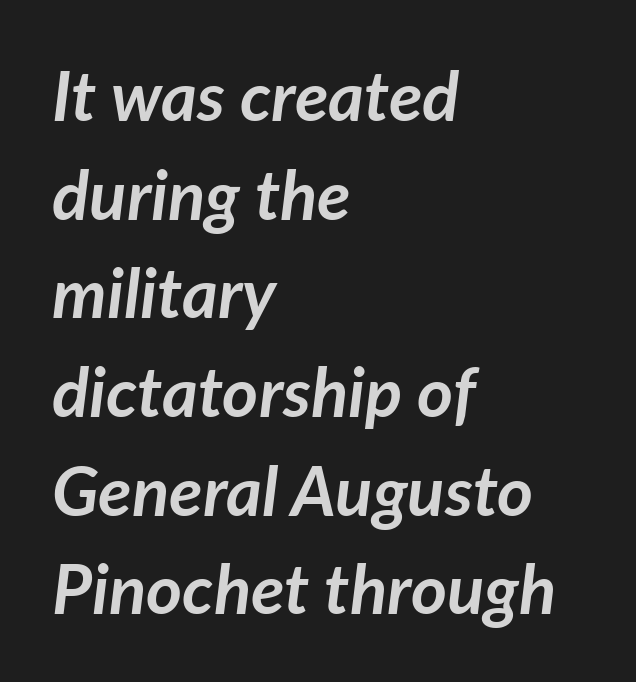
The face used here is proportionally spaced, like ordinary book or web type. These words are printed bold, with thick strokes throughout. Posture: slanted. The lines sit at an ordinary, default distance from one another. Characters follow at the spacing the type designer built in. The words here are not underlined.
